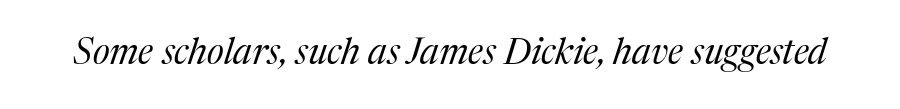
{"serif": "yes", "italic": "yes", "lean": "right", "slant_degrees": 17, "bold": "no", "weight": "regular", "width": "normal", "stroke_contrast": "medium", "x_height": "medium", "monospaced": "no", "underline": "no", "letter_spacing": "normal", "letter_spacing_em": 0.0, "glyph_px": 36}
